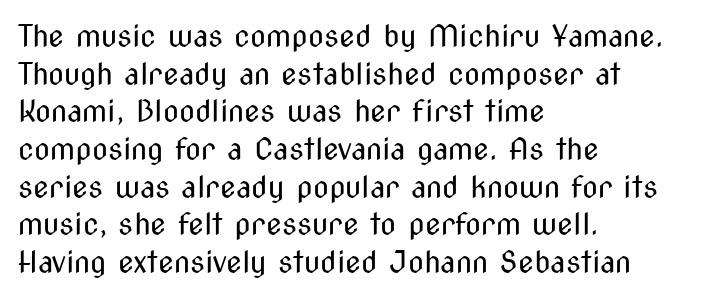
Q: Is the text bold? A: No.
Q: Is the text italic (slanted)? A: No, it is upright.
Q: Is the typeface a serif or a sans-serif typeface? A: Sans-serif.
Q: Is the text underlined? A: No.
Q: How is the paragraph aligned? A: Left-aligned.
Q: Is the spacing between letters normal or unusually wide? A: Normal.
Q: Is the spacing between lines tight, normal or loose? A: Normal.
Q: Width (condensed, normal, or wide)? A: Condensed.
Q: Stroke contrast? A: Medium.
Q: x-height? A: Medium.
Q: Monospaced? A: No.
